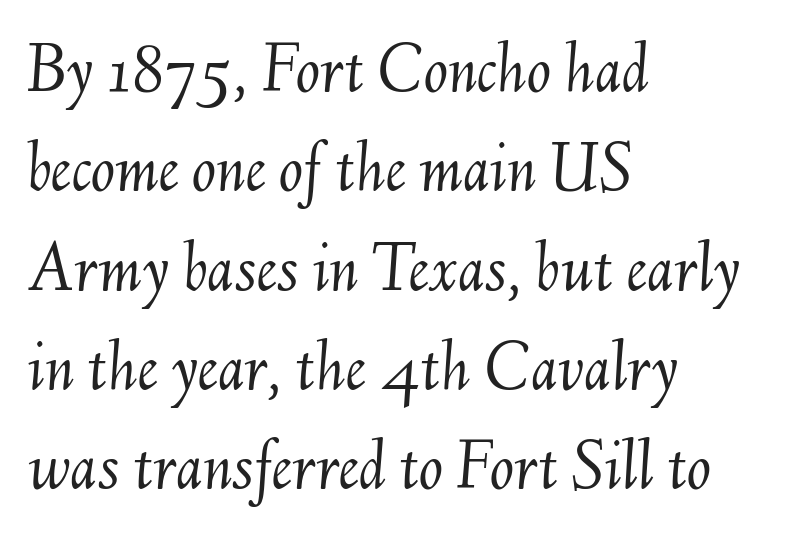
The image shows 72 px light type, italic (leaning right); set left-aligned, normal line spacing (1.38x), normal letter spacing, not underlined; medium stroke contrast and a small x-height.
